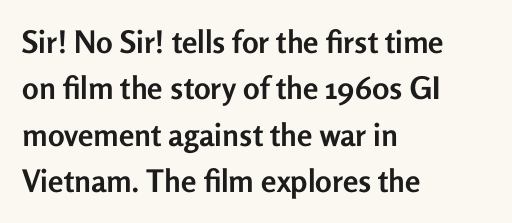
{"serif": "no", "italic": "no", "bold": "yes", "weight": "semibold", "width": "normal", "stroke_contrast": "low", "x_height": "medium", "monospaced": "no", "underline": "no", "align": "left", "line_spacing": "normal", "line_spacing_ratio": 1.5, "letter_spacing": "normal", "letter_spacing_em": 0.0, "glyph_px": 31}
